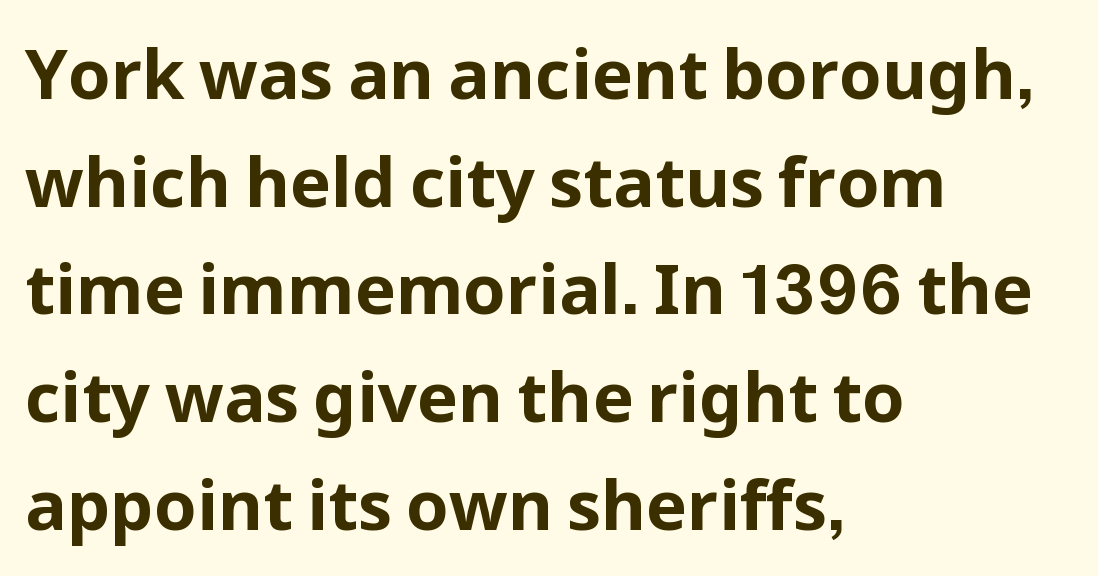
{"serif": "no", "italic": "no", "bold": "yes", "weight": "bold", "width": "normal", "stroke_contrast": "low", "x_height": "medium", "monospaced": "no", "underline": "no", "align": "left", "line_spacing": "normal", "line_spacing_ratio": 1.56, "letter_spacing": "normal", "letter_spacing_em": 0.0, "glyph_px": 69}
